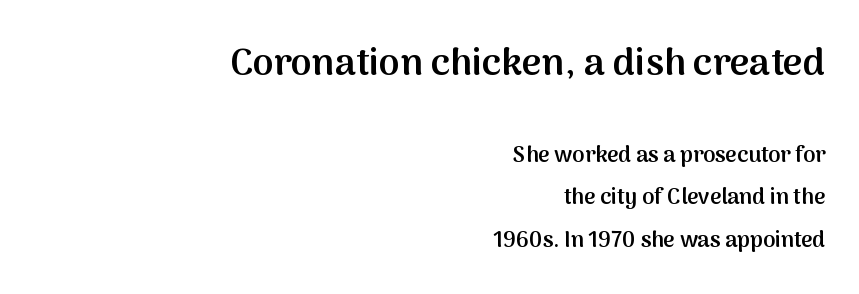
Looks like regular typesetting: each glyph gets only the width it needs. This is the regular roman posture of the typeface. Words float on clear page, feet unadorned. These lines are set flush right with a ragged left edge.
